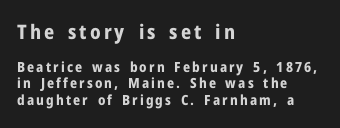
The image shows 20 px bold type, upright; set left-aligned, line spacing 1.19x, not underlined; the first (top) block is 1.43x larger.
